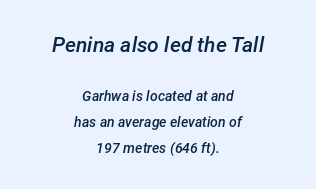
The image shows 21 px text type, italic (leaning right); set centered, line spacing 1.86x, normal letter spacing, not underlined; the first (top) block is 1.5x larger.
